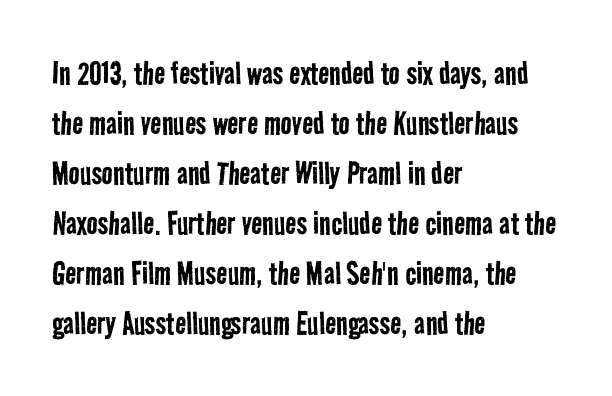
Notice how descenders clear the ascenders below comfortably — that's standard leading. The strip under each line holds only bare page. One-word summary of the alignment: left. The rendering uses natural spacing where letterforms have individual widths. No extra ink here — the face is not bold. Inter-character spacing is left at the font's built-in metrics.
